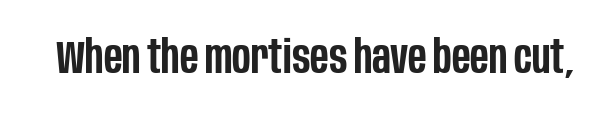
{"serif": "no", "italic": "no", "bold": "semi", "weight": "semibold", "width": "condensed", "stroke_contrast": "low", "x_height": "large", "monospaced": "no", "underline": "no", "letter_spacing": "normal", "letter_spacing_em": 0.0, "glyph_px": 47}
